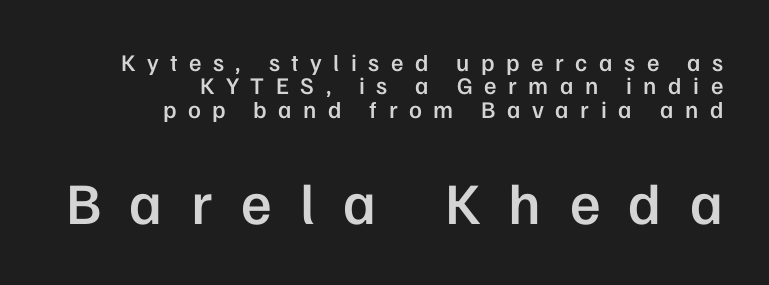
{"serif": "no", "italic": "no", "bold": "semi", "weight": "semibold", "width": "normal", "stroke_contrast": "low", "x_height": "medium", "monospaced": "no", "underline": "no", "align": "right", "line_spacing": "tight", "line_spacing_ratio": 0.97, "letter_spacing": "wide", "letter_spacing_em": 0.48, "larger_block": "second", "size_ratio": 2.46, "glyph_px": 59}
